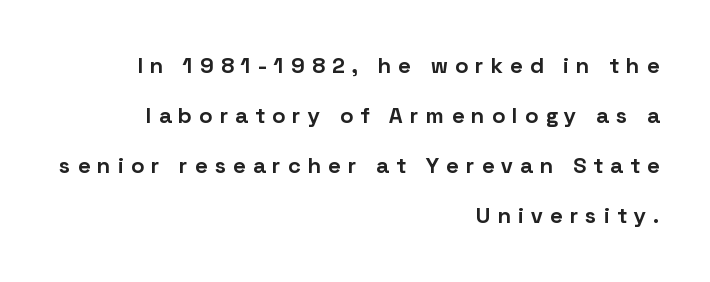
Q: Is the text bold? A: Yes.
Q: Is the text italic (slanted)? A: No, it is upright.
Q: Is the text underlined? A: No.
Q: How is the paragraph aligned? A: Right-aligned.
Q: Is the spacing between letters normal or unusually wide? A: Unusually wide.
Q: Is the spacing between lines tight, normal or loose? A: Loose.
